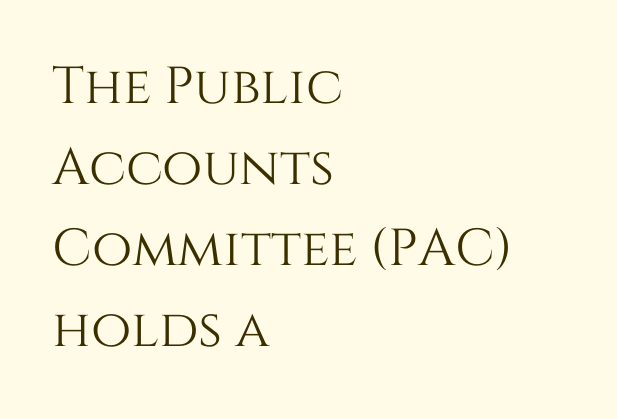
The image shows 52 px text type, upright; set left-aligned, normal line spacing (1.56x), normal letter spacing, not underlined; medium stroke contrast and a large x-height.
